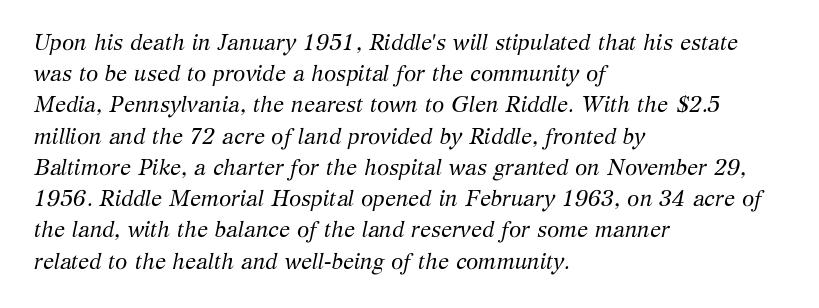
{"italic": "yes", "lean": "right", "slant_degrees": 12, "bold": "no", "underline": "no", "align": "left", "line_spacing": "normal", "line_spacing_ratio": 1.42, "letter_spacing": "normal", "letter_spacing_em": 0.0, "glyph_px": 22}
